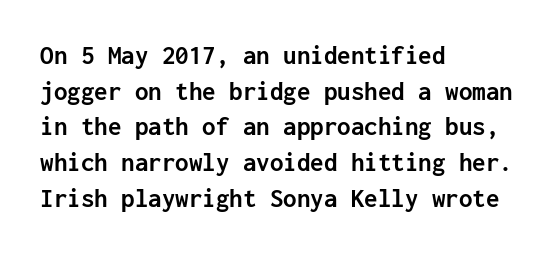
A typesetter would call this leading conventional body-copy spacing. Standard letterfit; no display-style spreading of the glyphs. The axis of the letterforms is exactly vertical. Typeset ragged right — the left edge is the straight one. Clear beneath every line of the passage. Each glyph is drawn with heavy, bold strokes.
